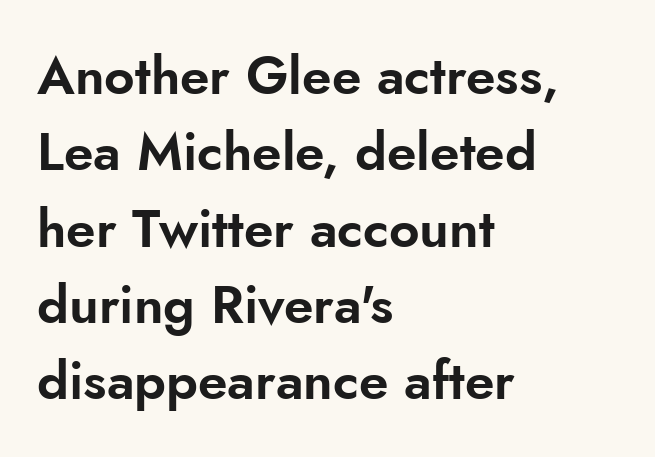
The image shows 53 px sans-serif type, upright; set left-aligned, normal line spacing (1.44x), normal letter spacing, not underlined; low stroke contrast and a small x-height.
